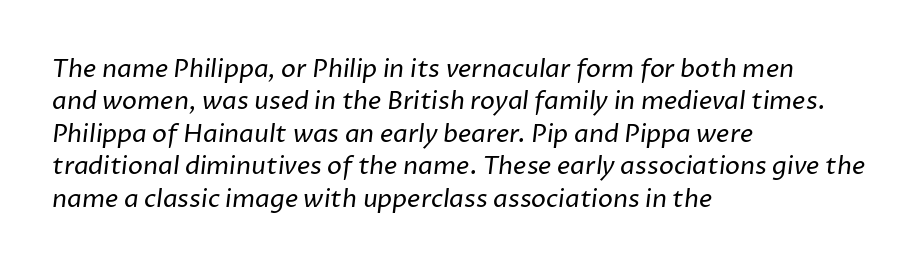
The image shows 25 px text type; set left-aligned, normal line spacing (1.3x), normal letter spacing, not underlined.
